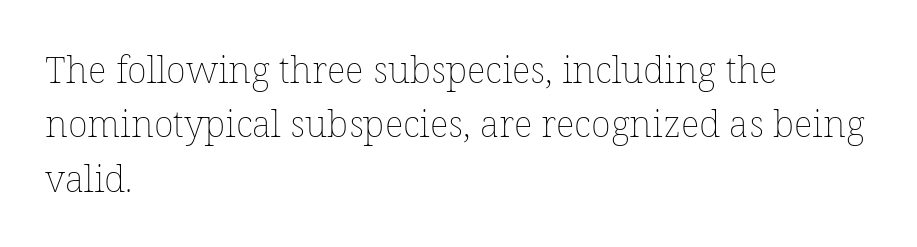
Note the varied advance widths — an 'i' is clearly narrower than an 'm'. Underline: absent. Line spacing here is normal. A typesetter would mark this as roman, not italic. Nobody touched the tracking dial on this one.
